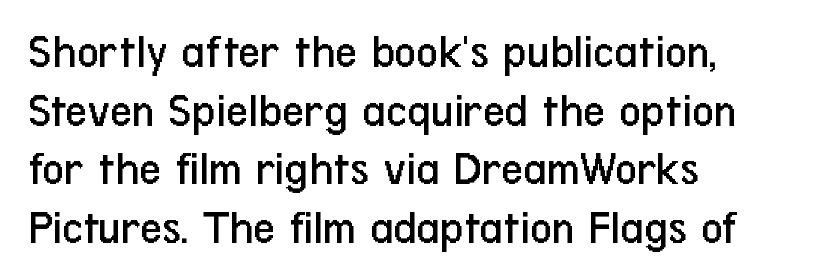
The image shows 48 px regular-weight, condensed sans-serif type, upright; set left-aligned, line spacing 1.22x, normal letter spacing, not underlined; low stroke contrast and a medium x-height.
